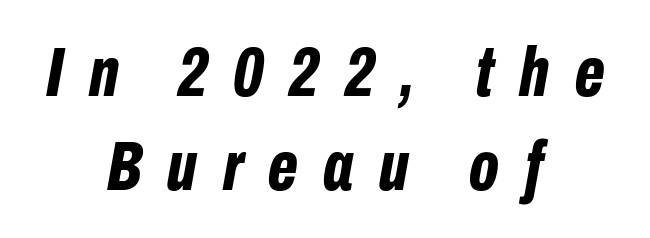
Q: Is the text bold? A: Yes.
Q: Is the text italic (slanted)? A: Yes, it leans right by about 10 degrees.
Q: Is the text underlined? A: No.
Q: How is the paragraph aligned? A: Centered.
Q: Is the spacing between letters normal or unusually wide? A: Unusually wide.
Q: Is the spacing between lines tight, normal or loose? A: Normal.
Q: Width (condensed, normal, or wide)? A: Condensed.
Q: Stroke contrast? A: Low.
Q: x-height? A: Medium.
Q: Monospaced? A: No.
